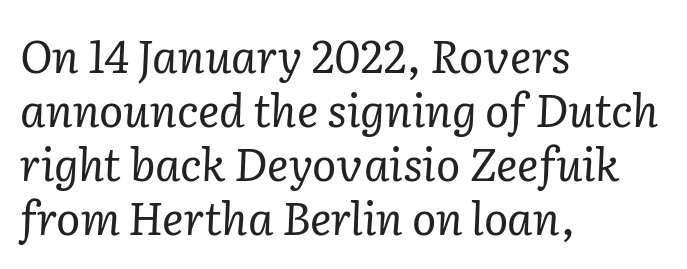
The image shows 45 px regular-weight serif type, italic (leaning right); set left-aligned, line spacing 1.2x, normal letter spacing, not underlined; low stroke contrast and a medium x-height.
